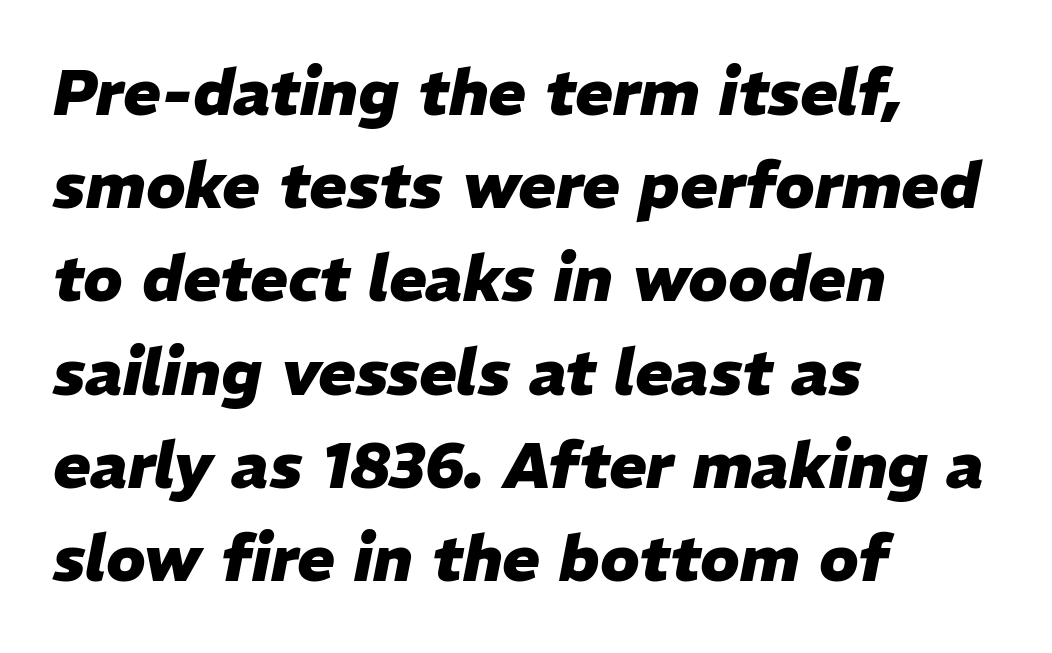
The image shows 63 px heavy type, italic (leaning right); set left-aligned, normal line spacing (1.48x), normal letter spacing, not underlined; low stroke contrast and a medium x-height.
